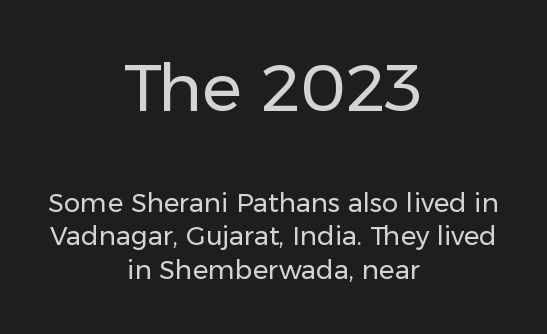
Q: Is the text bold? A: No.
Q: Is the text italic (slanted)? A: No, it is upright.
Q: Is the typeface a serif or a sans-serif typeface? A: Sans-serif.
Q: Is the text underlined? A: No.
Q: How is the paragraph aligned? A: Centered.
Q: Is the spacing between letters normal or unusually wide? A: Normal.
Q: Is the spacing between lines tight, normal or loose? A: Normal.
Q: Which block of text is set in a larger size, the first (top) or the second (bottom)? A: The first (top) one.
Q: Width (condensed, normal, or wide)? A: Normal.
Q: Stroke contrast? A: Low.
Q: x-height? A: Medium.
Q: Monospaced? A: No.
